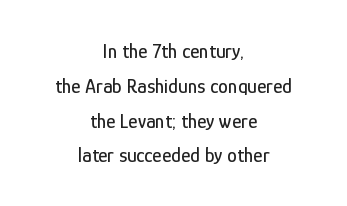
{"italic": "no", "underline": "no", "align": "center", "line_spacing_ratio": 1.74, "letter_spacing": "normal", "letter_spacing_em": 0.0, "glyph_px": 20}
